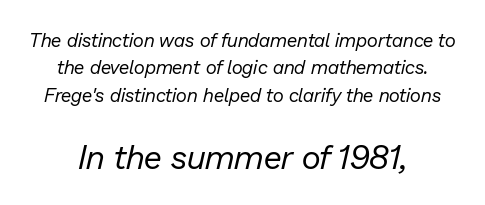
Q: Is the text bold? A: No.
Q: Is the text italic (slanted)? A: Yes, it leans right by about 13 degrees.
Q: Is the text underlined? A: No.
Q: How is the paragraph aligned? A: Centered.
Q: Is the spacing between letters normal or unusually wide? A: Normal.
Q: Is the spacing between lines tight, normal or loose? A: Normal.
Q: Which block of text is set in a larger size, the first (top) or the second (bottom)? A: The second (bottom) one.
Q: Width (condensed, normal, or wide)? A: Normal.
Q: Stroke contrast? A: Low.
Q: x-height? A: Medium.
Q: Monospaced? A: No.
